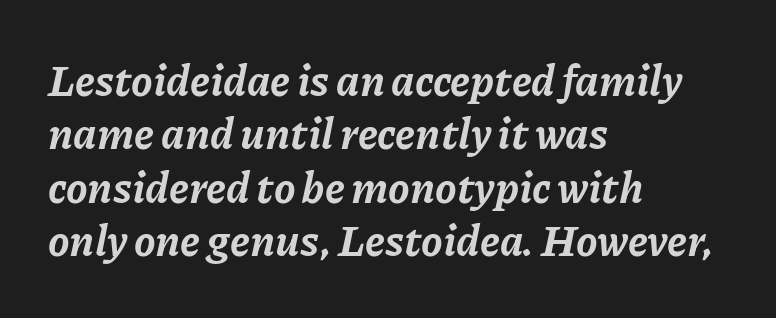
{"italic": "yes", "lean": "right", "slant_degrees": 11, "bold": "yes", "weight": "bold", "width": "normal", "stroke_contrast": "low", "x_height": "medium", "monospaced": "no", "underline": "no", "align": "left", "line_spacing_ratio": 1.24, "letter_spacing": "normal", "letter_spacing_em": 0.0, "glyph_px": 43}
